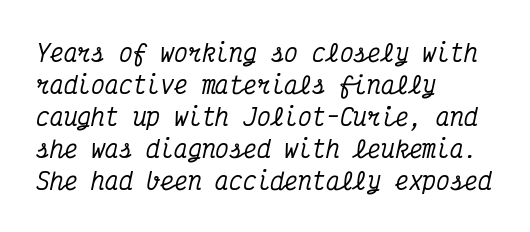
Q: Is the text italic (slanted)? A: Yes, it leans right by about 12 degrees.
Q: Is the text underlined? A: No.
Q: How is the paragraph aligned? A: Left-aligned.
Q: Is the spacing between letters normal or unusually wide? A: Normal.
Q: Is the spacing between lines tight, normal or loose? A: Normal.
